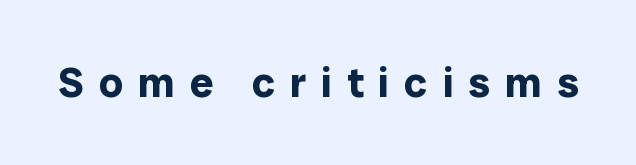
Every letter is thick-stroked: bold, no question. Check under the words: just untouched page. The rendering inserts visible extra space after every character. The lettering stays uniformly vertical, giving the passage a roman look. The face used here is proportionally spaced, like ordinary book or web type.
